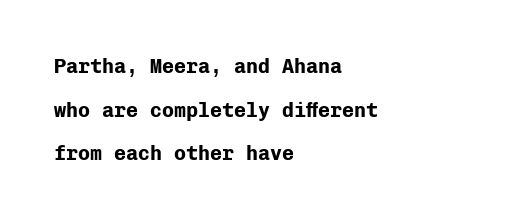
The image shows 20 px bold type, upright; set left-aligned, loose line spacing (2.18x), normal letter spacing, not underlined.
